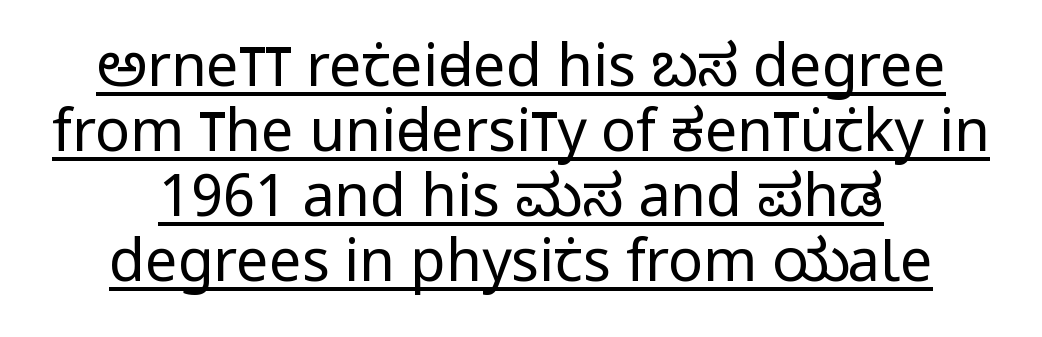
Q: Is the text bold? A: No.
Q: Is the text italic (slanted)? A: No, it is upright.
Q: Is the typeface a serif or a sans-serif typeface? A: Sans-serif.
Q: Is the text underlined? A: Yes.
Q: How is the paragraph aligned? A: Centered.
Q: Is the spacing between letters normal or unusually wide? A: Normal.
Q: Is the spacing between lines tight, normal or loose? A: Tight.
Q: Width (condensed, normal, or wide)? A: Condensed.
Q: Stroke contrast? A: Low.
Q: x-height? A: Large.
Q: Monospaced? A: No.
